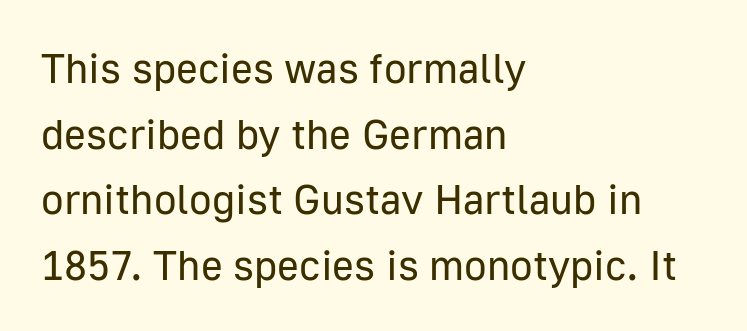
The leading is moderate, giving the passage an even texture. All the whitespace from short lines collects on the right. The strip under each line holds only bare page. Unlike italic type, these characters show no tilt at all.
